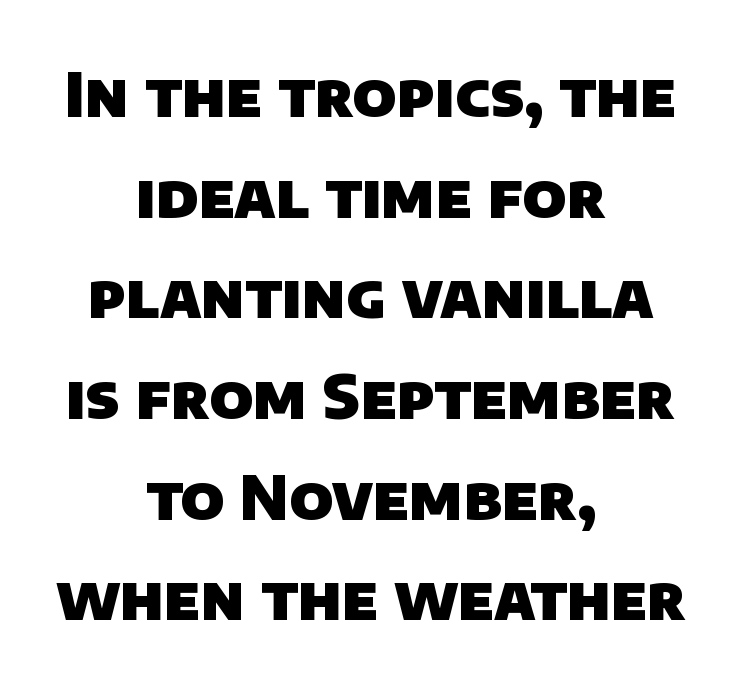
The image shows 61 px heavy sans-serif type; set centered, normal line spacing (1.65x), normal letter spacing, not underlined; low stroke contrast and a large x-height.
